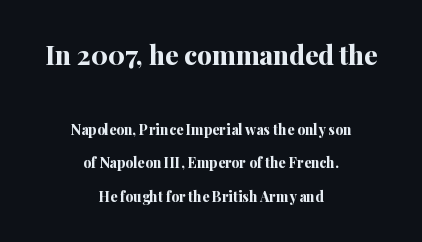
The image shows 26 px bold type, upright; set centered, loose line spacing (2.39x), normal letter spacing, not underlined; the first (top) block is 1.86x larger.
